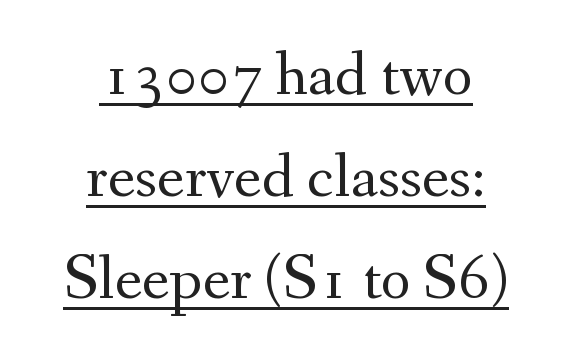
{"serif": "yes", "italic": "no", "bold": "no", "weight": "regular", "width": "normal", "stroke_contrast": "medium", "x_height": "small", "monospaced": "no", "underline": "yes", "align": "center", "line_spacing": "normal", "line_spacing_ratio": 1.57, "letter_spacing": "normal", "letter_spacing_em": 0.0, "glyph_px": 65}
